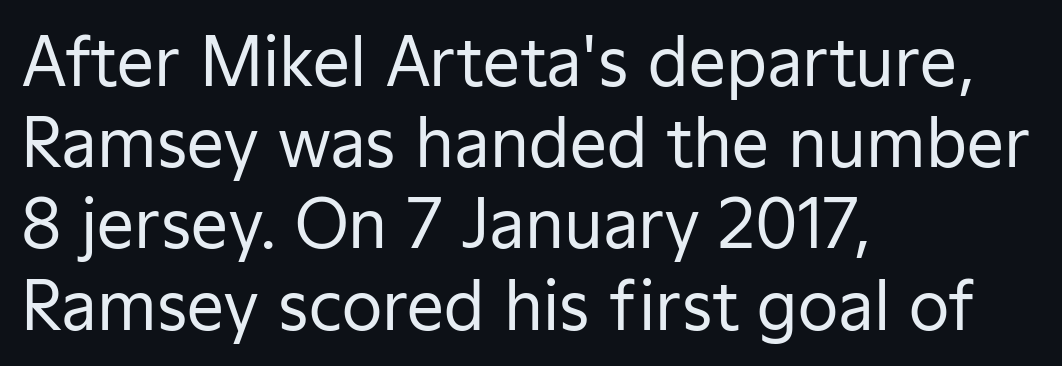
Q: Is the text bold? A: No.
Q: Is the text italic (slanted)? A: No, it is upright.
Q: Is the typeface a serif or a sans-serif typeface? A: Sans-serif.
Q: Is the text underlined? A: No.
Q: How is the paragraph aligned? A: Left-aligned.
Q: Is the spacing between letters normal or unusually wide? A: Normal.
Q: Width (condensed, normal, or wide)? A: Normal.
Q: Stroke contrast? A: Low.
Q: x-height? A: Medium.
Q: Monospaced? A: No.
